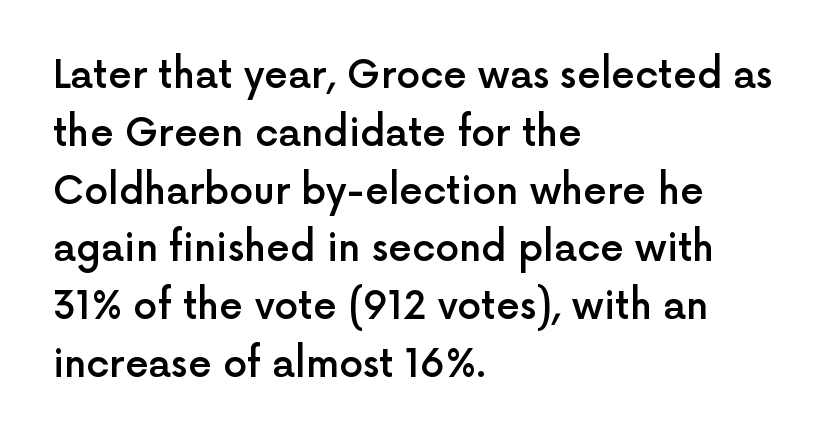
The image shows 38 px semibold sans-serif type, upright; set left-aligned, normal line spacing (1.52x), normal letter spacing, not underlined; a medium x-height.
